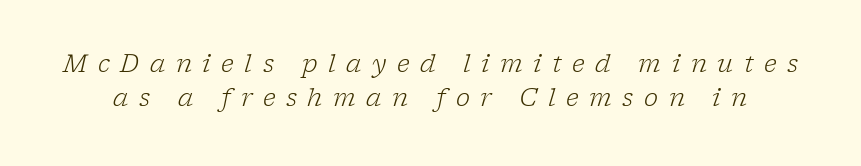
{"italic": "yes", "lean": "right", "slant_degrees": 17, "bold": "no", "underline": "no", "line_spacing": "normal", "line_spacing_ratio": 1.42, "letter_spacing": "wide", "letter_spacing_em": 0.44, "glyph_px": 24}
